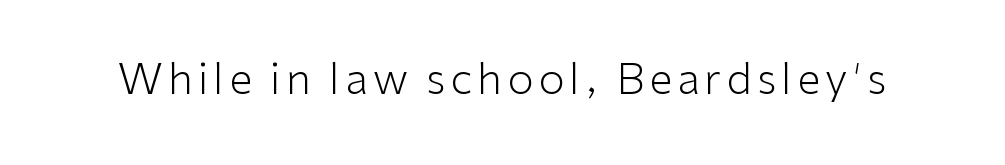
Q: Is the text bold? A: No.
Q: Is the text italic (slanted)? A: No, it is upright.
Q: Is the typeface a serif or a sans-serif typeface? A: Sans-serif.
Q: Is the text underlined? A: No.
Q: Width (condensed, normal, or wide)? A: Normal.
Q: Stroke contrast? A: Low.
Q: x-height? A: Medium.
Q: Monospaced? A: No.
